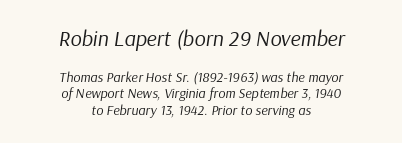
Caption: face not bold, strokes unweighted. Underline: absent. The line texture is even and compact thanks to regular tracking. Is the block centered? Yes — each line is placed symmetrically about the middle. Characters are canted at an angle relative to the baseline's perpendicular.
